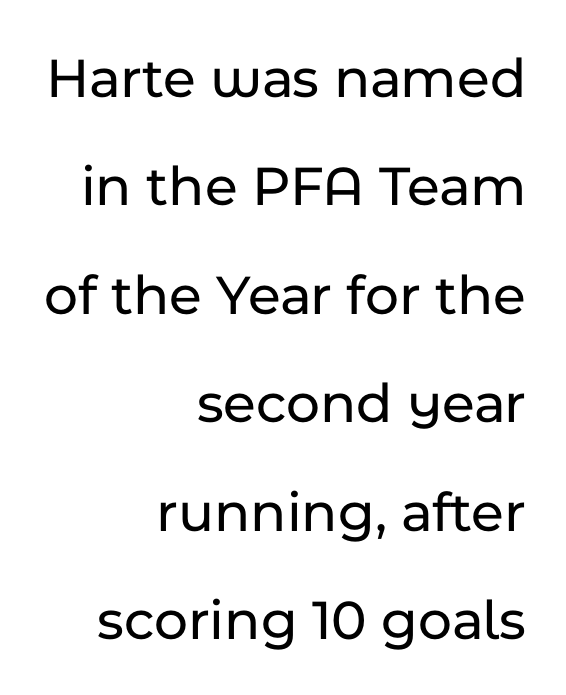
Q: Is the text italic (slanted)? A: No, it is upright.
Q: Is the typeface a serif or a sans-serif typeface? A: Sans-serif.
Q: Is the text underlined? A: No.
Q: How is the paragraph aligned? A: Right-aligned.
Q: Is the spacing between letters normal or unusually wide? A: Normal.
Q: Width (condensed, normal, or wide)? A: Normal.
Q: Stroke contrast? A: Low.
Q: x-height? A: Medium.
Q: Monospaced? A: No.
